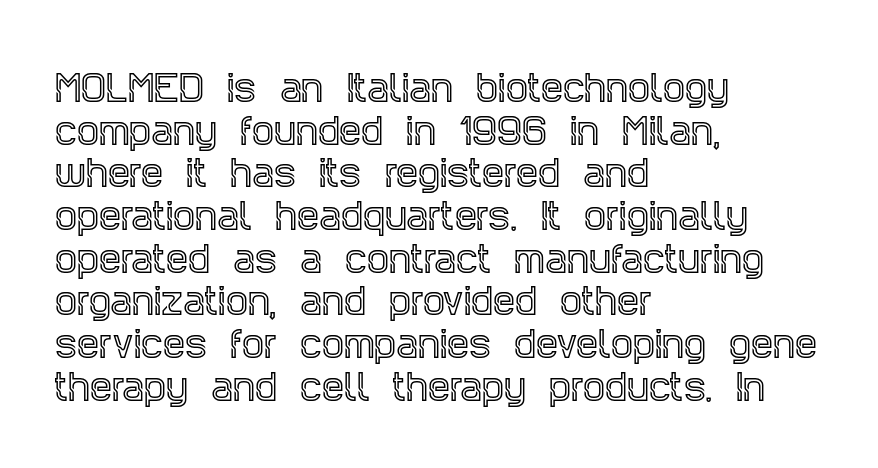
{"serif": "yes", "italic": "no", "width": "condensed", "x_height": "large", "monospaced": "no", "underline": "no", "align": "left", "line_spacing_ratio": 1.22, "letter_spacing": "normal", "letter_spacing_em": 0.0, "glyph_px": 35}
